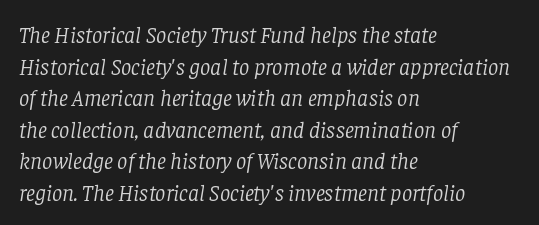
Standard letterfit; no display-style spreading of the glyphs. Is the type heavy? It reads as light-to-regular instead. The compositor pushed each line to the left boundary. Notice how the stems are inclined rather than vertical — that's the hallmark of italics. Anything drawn beneath the words? Only blank space. The leading is moderate, giving the passage an even texture.
